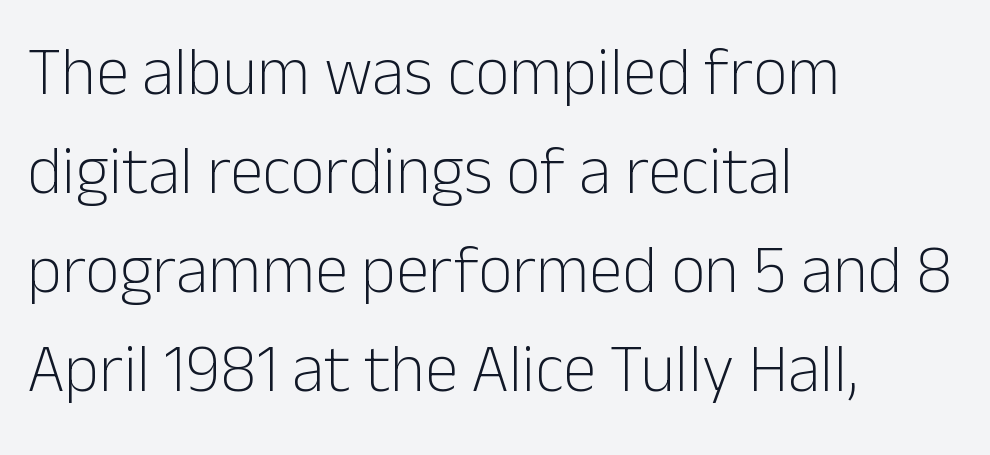
The image shows 67 px light sans-serif type, upright; set left-aligned, normal line spacing (1.48x), normal letter spacing, not underlined; low stroke contrast and a medium x-height.
